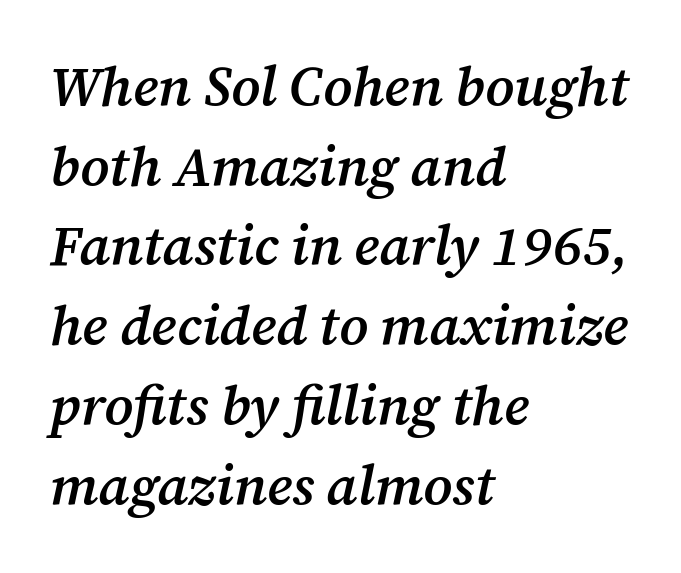
The image shows 55 px semibold serif type, italic (leaning right); set left-aligned, normal line spacing (1.45x), normal letter spacing, not underlined; medium stroke contrast and a medium x-height.
